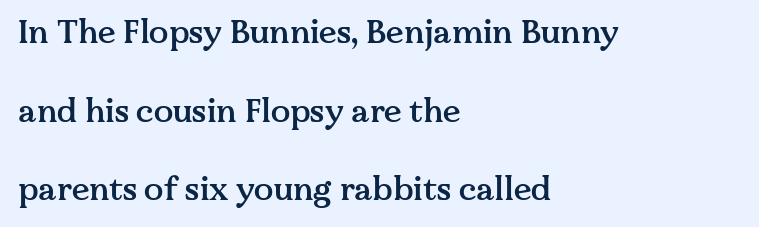
Q: Is the text bold? A: Semi-bold.
Q: Is the text italic (slanted)? A: No, it is upright.
Q: Is the typeface a serif or a sans-serif typeface? A: Serif.
Q: Is the text underlined? A: No.
Q: How is the paragraph aligned? A: Left-aligned.
Q: Is the spacing between letters normal or unusually wide? A: Normal.
Q: Is the spacing between lines tight, normal or loose? A: Loose.
Q: Width (condensed, normal, or wide)? A: Normal.
Q: Stroke contrast? A: Medium.
Q: x-height? A: Medium.
Q: Monospaced? A: No.
